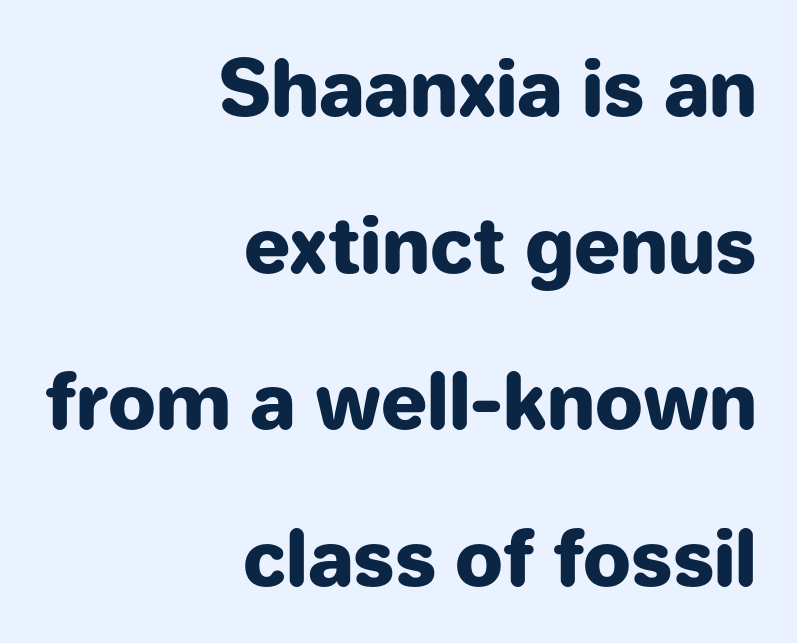
Leading: increased. The face used here is a sans, in the tradition of grotesques and geometrics. Here the designer chose a conventional face with non-uniform glyph widths. The letters stand straight up with perfectly vertical stems. The gaps between neighbouring characters are ordinary and unremarkable.
